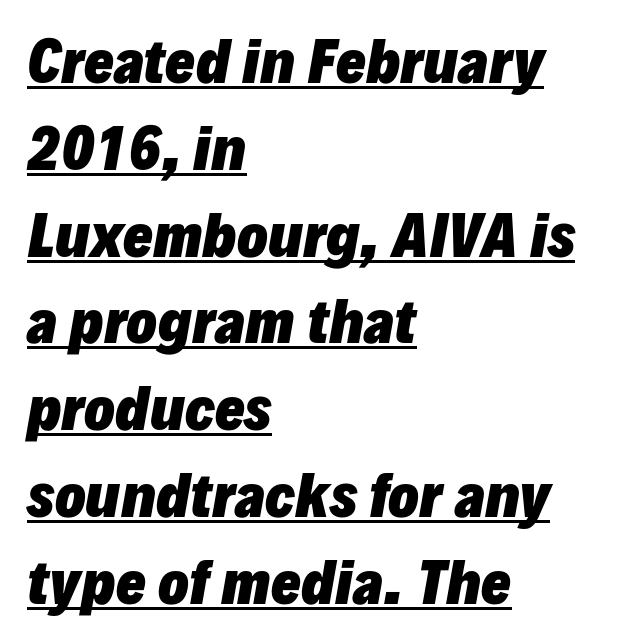
The image shows 56 px heavy type, italic (leaning right); set left-aligned, normal line spacing (1.55x), normal letter spacing, underlined; low stroke contrast and a medium x-height.
